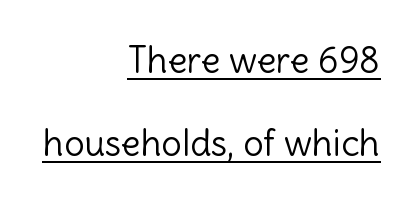
The image shows 36 px light sans-serif type, upright; set right-aligned, loose line spacing (2.3x), normal letter spacing, underlined; a medium x-height.
